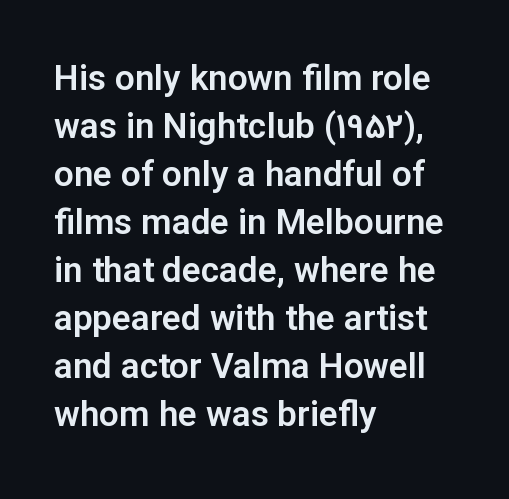
The image shows 35 px sans-serif type, upright; set left-aligned, normal line spacing (1.37x), normal letter spacing, not underlined; low stroke contrast and a medium x-height.
